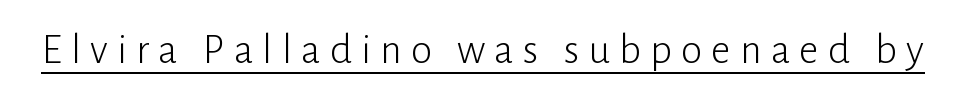
{"serif": "no", "italic": "no", "bold": "no", "weight": "light", "width": "normal", "stroke_contrast": "low", "x_height": "medium", "monospaced": "no", "underline": "yes", "letter_spacing": "wide", "letter_spacing_em": 0.21, "glyph_px": 43}
